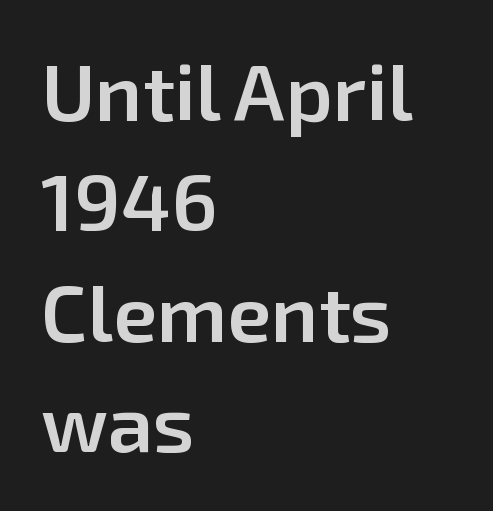
The image shows 80 px semibold sans-serif type, upright; set left-aligned, normal line spacing (1.38x), normal letter spacing, not underlined; low stroke contrast and a medium x-height.
